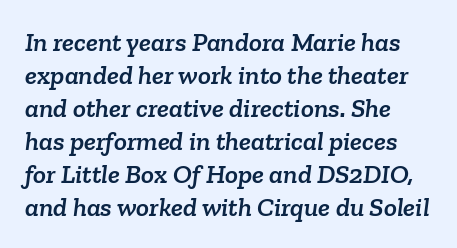
{"underline": "no", "align": "left", "line_spacing_ratio": 1.22, "letter_spacing": "normal", "letter_spacing_em": 0.0, "glyph_px": 27}
